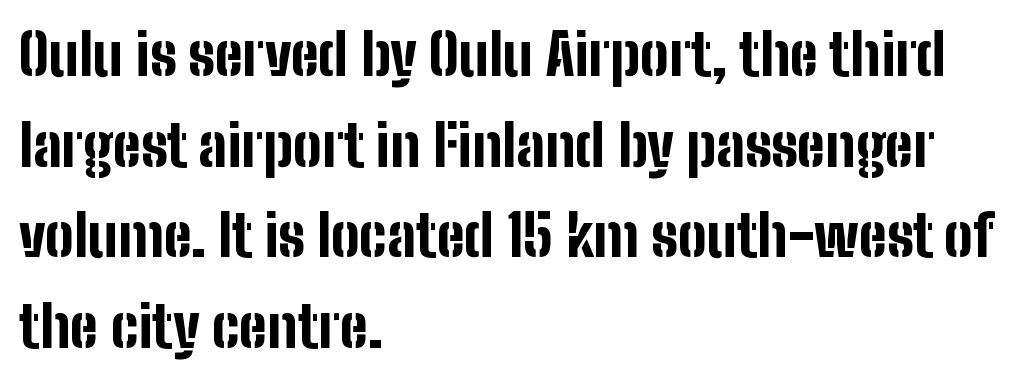
{"serif": "no", "italic": "no", "bold": "yes", "weight": "bold", "width": "condensed", "stroke_contrast": "low", "x_height": "medium", "monospaced": "no", "underline": "no", "align": "left", "line_spacing": "normal", "line_spacing_ratio": 1.59, "letter_spacing": "normal", "letter_spacing_em": 0.0, "glyph_px": 57}
